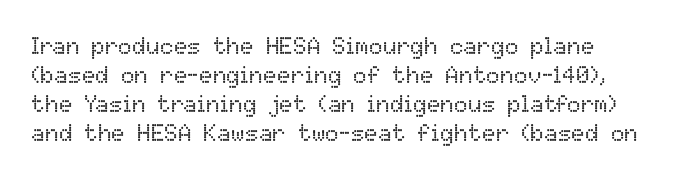
Q: Is the text bold? A: No.
Q: Is the text italic (slanted)? A: No, it is upright.
Q: Is the text underlined? A: No.
Q: Is the spacing between letters normal or unusually wide? A: Normal.
Q: Is the spacing between lines tight, normal or loose? A: Normal.
